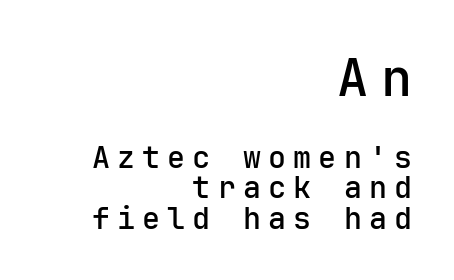
Block one is the big one; block two sits smaller underneath. Grotesque or geometric, the face here clearly has no serifs. This sample has the even, mechanical cadence of fixed-width lettering. Successive baselines arrive quickly, one right under another. The passage shown is not underscored anywhere. Between one letter and the next there's a generous, obvious gap.
